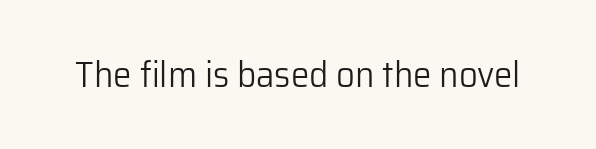
Unmarked baselines from the first word to the last. This is not heavy type; no bold has been used. The font's upright variant was chosen for this text. There is no visible air inserted between adjacent glyphs. These lines are rendered in a variable-pitch font. The characters display no serif detailing; their extremities are plain.
